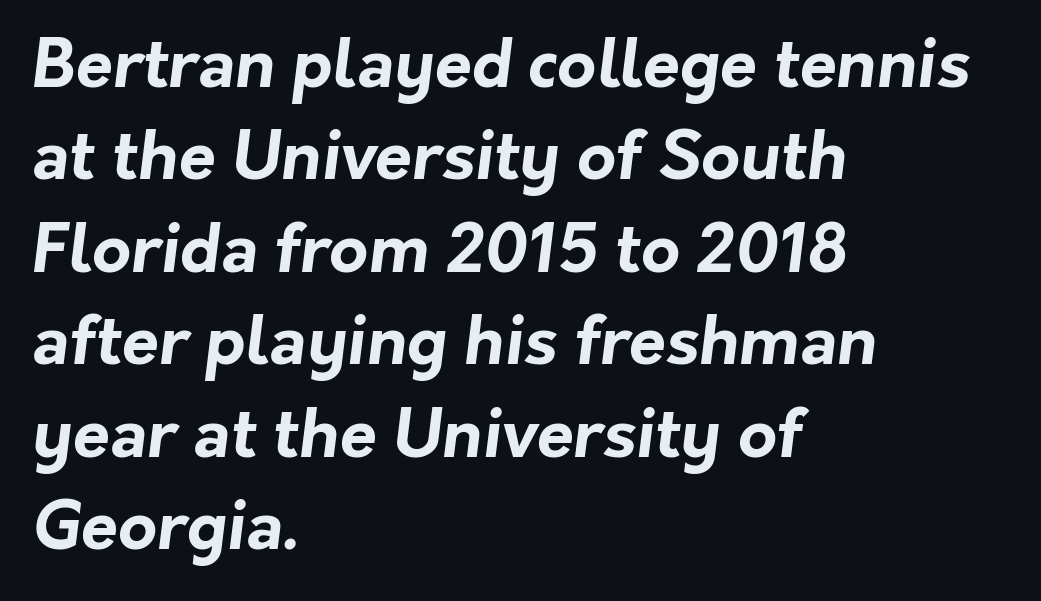
{"serif": "no", "bold": "yes", "weight": "bold", "width": "normal", "stroke_contrast": "low", "x_height": "medium", "monospaced": "no", "underline": "no", "align": "left", "line_spacing": "normal", "line_spacing_ratio": 1.38, "letter_spacing": "normal", "letter_spacing_em": 0.0, "glyph_px": 67}
